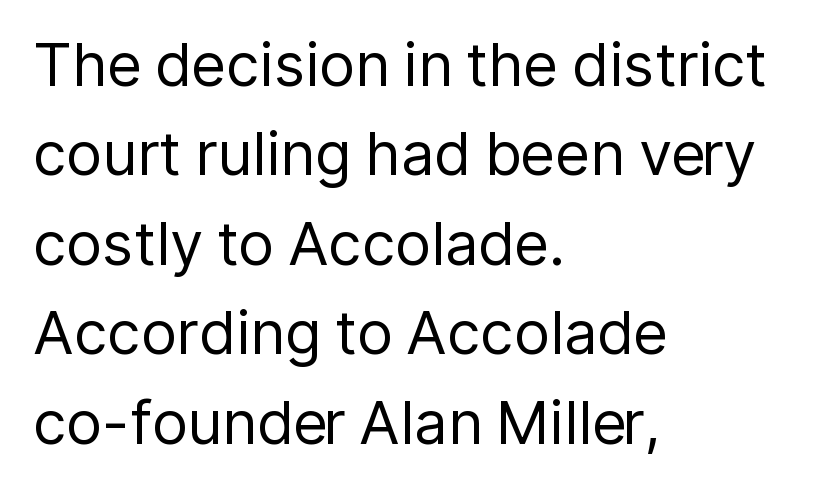
{"serif": "no", "italic": "no", "bold": "no", "weight": "regular", "width": "normal", "stroke_contrast": "low", "x_height": "medium", "monospaced": "no", "underline": "no", "align": "left", "line_spacing": "normal", "line_spacing_ratio": 1.49, "letter_spacing": "normal", "letter_spacing_em": 0.0, "glyph_px": 60}
